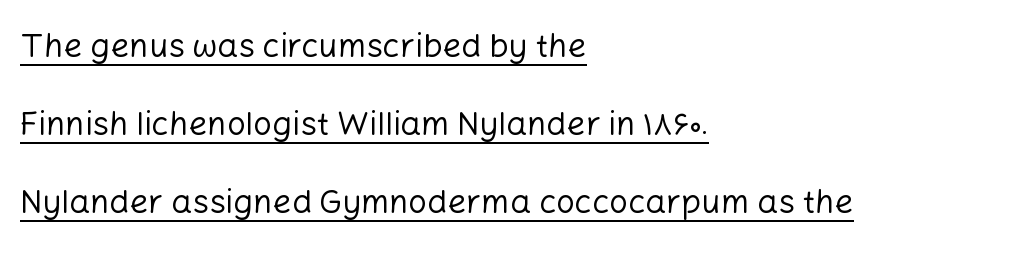
The string is rendered with underlining switched on. All the whitespace from short lines collects on the right. The characters display no serif detailing; their extremities are plain. A quiet, ordinary-to-light weight characterises the typeface. What's the leading like? Stretched, with rows far apart.
